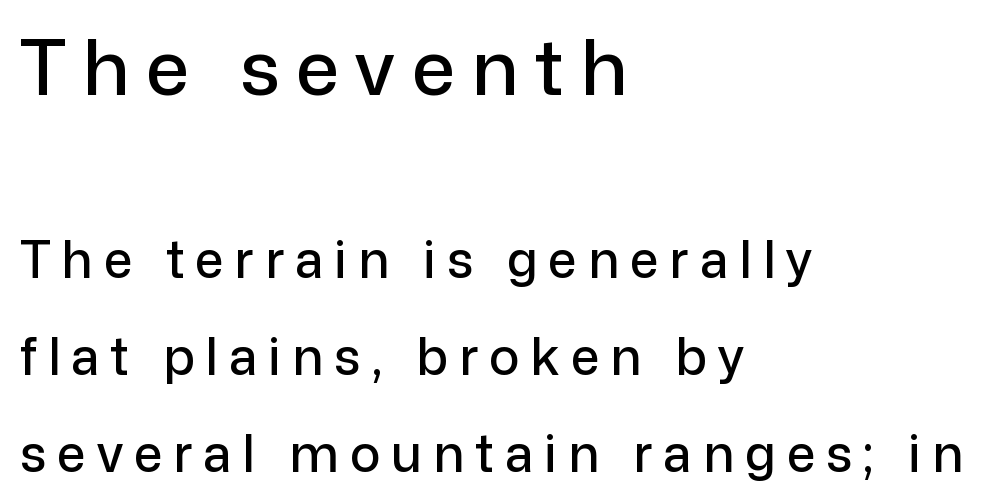
The image shows 77 px sans-serif type, upright; set left-aligned, loose line spacing (1.9x), unusually wide letter spacing (+0.22 em), not underlined; the first (top) block is 1.51x larger; low stroke contrast and a medium x-height.
